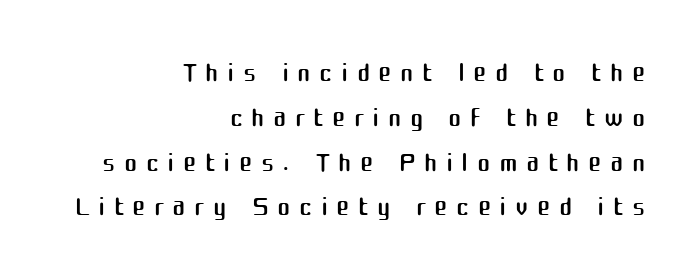
Each letter keeps its own natural width here, so spacing adapts to shape. Letter spacing: wide. The font's upright variant was chosen for this text. Regarding leading, the lines here are crowded together. The weight would be labelled regular, book, light, or lighter still.
